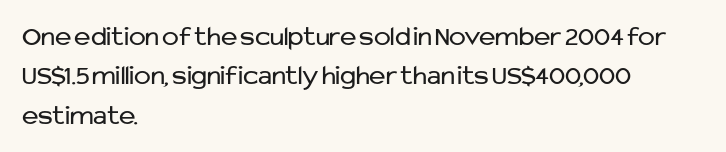
Q: Is the text bold? A: No.
Q: Is the text italic (slanted)? A: No, it is upright.
Q: Is the typeface a serif or a sans-serif typeface? A: Sans-serif.
Q: Is the text underlined? A: No.
Q: How is the paragraph aligned? A: Left-aligned.
Q: Is the spacing between letters normal or unusually wide? A: Normal.
Q: Is the spacing between lines tight, normal or loose? A: Normal.
Q: Width (condensed, normal, or wide)? A: Normal.
Q: Stroke contrast? A: Low.
Q: x-height? A: Medium.
Q: Monospaced? A: No.
